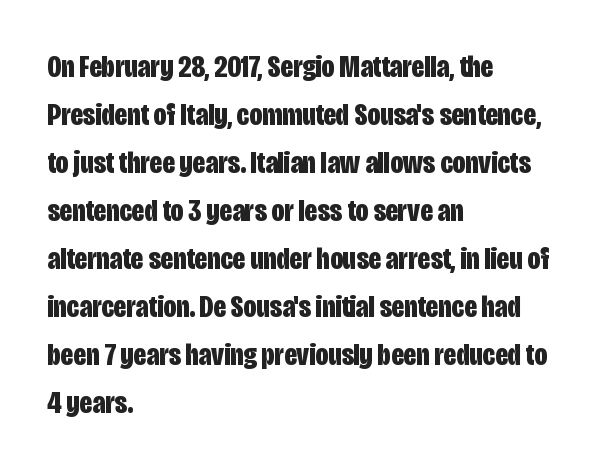
Q: Is the text bold? A: Yes.
Q: Is the text italic (slanted)? A: No, it is upright.
Q: Is the typeface a serif or a sans-serif typeface? A: Sans-serif.
Q: Is the text underlined? A: No.
Q: How is the paragraph aligned? A: Left-aligned.
Q: Is the spacing between letters normal or unusually wide? A: Normal.
Q: Is the spacing between lines tight, normal or loose? A: Normal.
Q: Width (condensed, normal, or wide)? A: Condensed.
Q: Stroke contrast? A: Low.
Q: x-height? A: Large.
Q: Monospaced? A: No.
